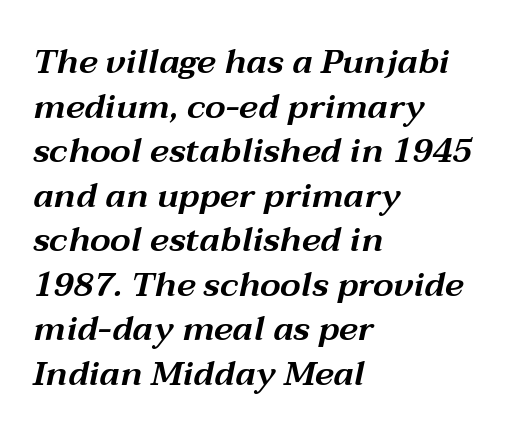
The image shows 34 px wide type, italic (leaning right); set left-aligned, normal line spacing (1.31x), normal letter spacing, not underlined; medium stroke contrast and a medium x-height.
